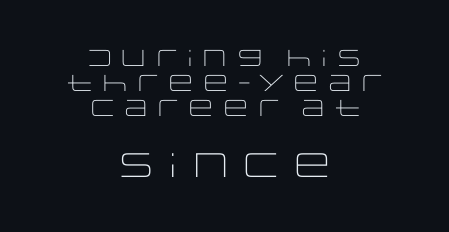
Whoever set this made the second block the dominant, larger element. The typography opts for an upright posture over an oblique one. The area under the type is left untouched. Bold? No — there's no thickening of the strokes.
